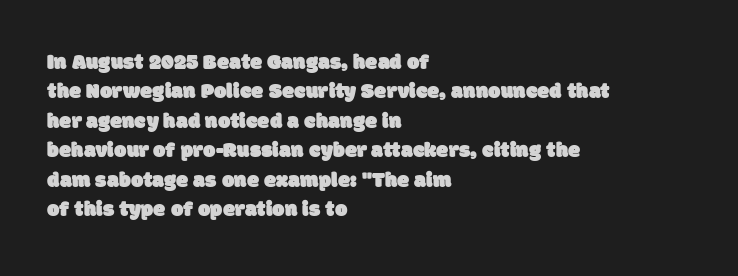
{"underline": "no", "align": "left", "line_spacing": "normal", "line_spacing_ratio": 1.34, "letter_spacing": "normal", "letter_spacing_em": 0.0, "glyph_px": 22}
